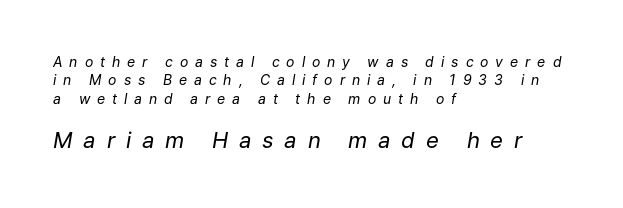
The image shows 22 px text type, italic (leaning right); set left-aligned, normal line spacing (1.32x), unusually wide letter spacing (+0.49 em), not underlined; the second (bottom) block is 1.57x larger.
